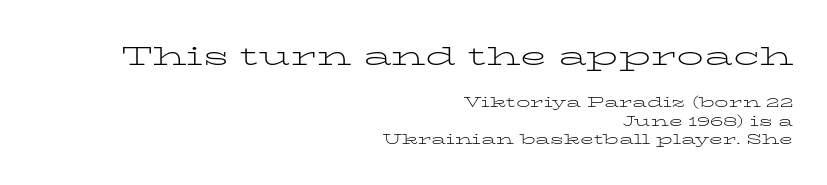
The image shows 27 px text type, upright; set right-aligned, normal line spacing (1.32x), normal letter spacing, not underlined; the first (top) block is 1.93x larger.
